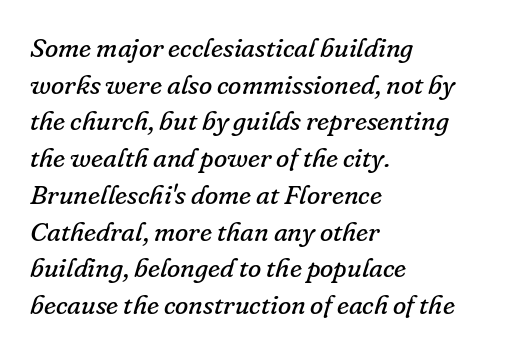
The image shows 27 px text type, italic (leaning right); set left-aligned, normal line spacing (1.36x), normal letter spacing, not underlined.
